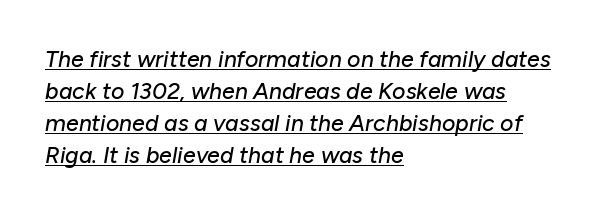
The image shows 23 px text type, italic (leaning right); set left-aligned, normal line spacing (1.39x), normal letter spacing, underlined.
